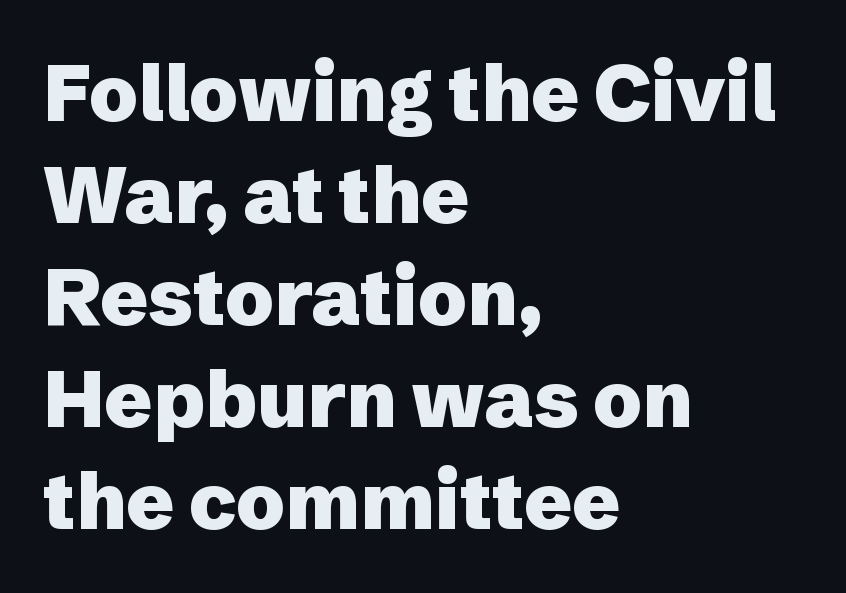
A typesetter would call this zero additional tracking. Any mark beneath the type? The region is blank. Font category for this specimen: sans-serif. This sample is left-justified, so line endings fall wherever the words run out. Is this a fixed-width face? No — the glyphs have proportional, varying widths. Each glyph is drawn with heavy, bold strokes.
